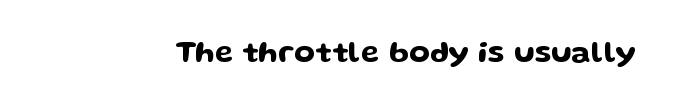
To sum up the face: it is a sans, with no serifs. Words appear dense and cohesive because spacing is normal. Ordinary non-slanted type is in use. The space directly below the letters is spotless. Looks like regular typesetting: each glyph gets only the width it needs.
